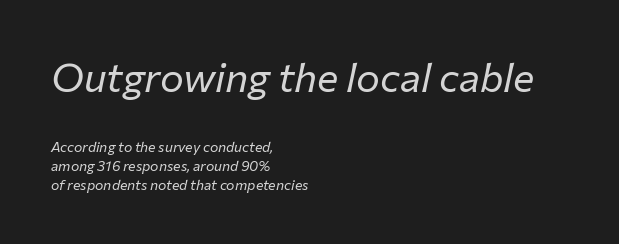
Regular leading. Any mark beneath the type? The region is blank. Each stroke keeps to a modest, everyday thickness or less. The rendering applies a slant to the glyphs. The face used here is proportionally spaced, like ordinary book or web type.
